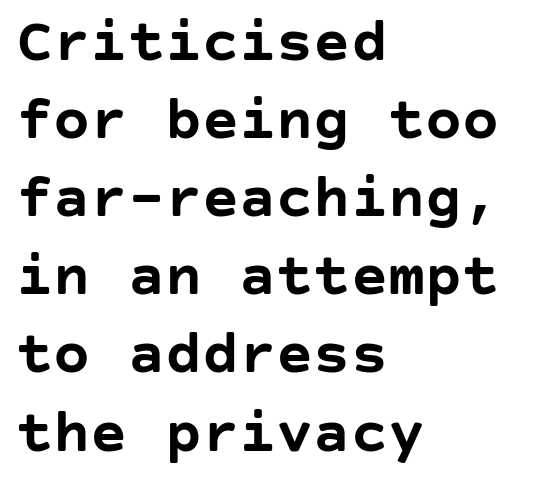
{"serif": "no", "italic": "no", "bold": "yes", "weight": "semibold", "width": "normal", "stroke_contrast": "low", "x_height": "large", "underline": "no", "align": "left", "line_spacing": "normal", "line_spacing_ratio": 1.26, "letter_spacing": "normal", "letter_spacing_em": 0.0, "glyph_px": 62}
